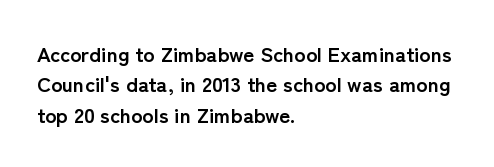
Q: Is the text bold? A: Yes.
Q: Is the text italic (slanted)? A: No, it is upright.
Q: Is the text underlined? A: No.
Q: How is the paragraph aligned? A: Left-aligned.
Q: Is the spacing between letters normal or unusually wide? A: Normal.
Q: Is the spacing between lines tight, normal or loose? A: Normal.
